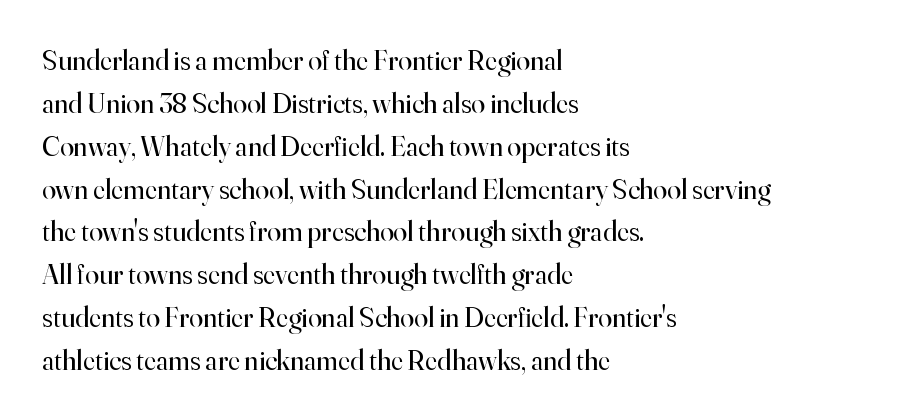
Spacing verdict: proportional, widths tailored to each character. Nope, not italic — everything's standing straight. Nobody drew a line under any word here. Serif or sans? Serif — the stroke terminals have little feet. Between one letter and the next there's only the usual sliver of space.
